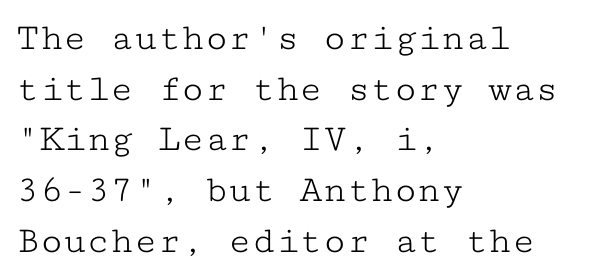
The image shows 39 px light, wide serif type, upright, monospaced; set left-aligned, normal line spacing (1.3x), normal letter spacing, not underlined; low stroke contrast and a medium x-height.
